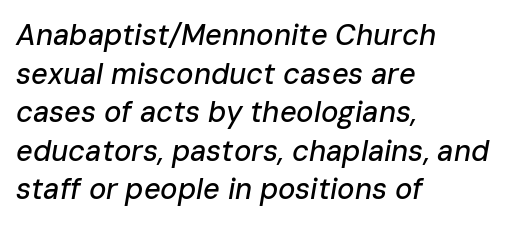
The image shows 29 px text type, italic (leaning right); set left-aligned, normal line spacing (1.33x), normal letter spacing, not underlined; low stroke contrast and a medium x-height.
